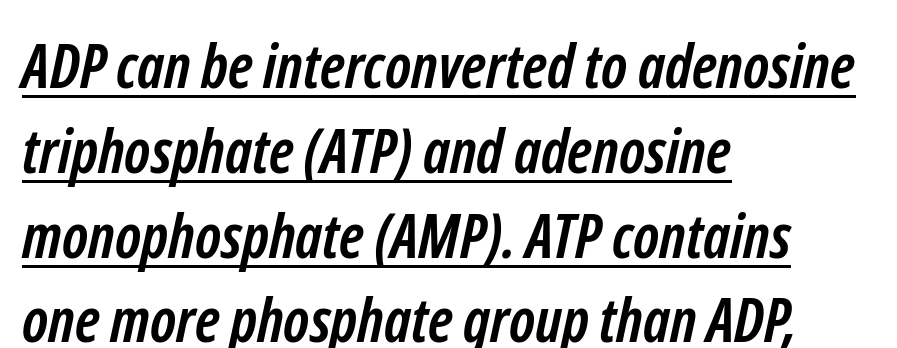
{"serif": "no", "bold": "yes", "weight": "semibold", "width": "condensed", "stroke_contrast": "low", "x_height": "medium", "monospaced": "no", "underline": "yes", "align": "left", "line_spacing": "normal", "line_spacing_ratio": 1.39, "letter_spacing": "normal", "letter_spacing_em": 0.0, "glyph_px": 61}
